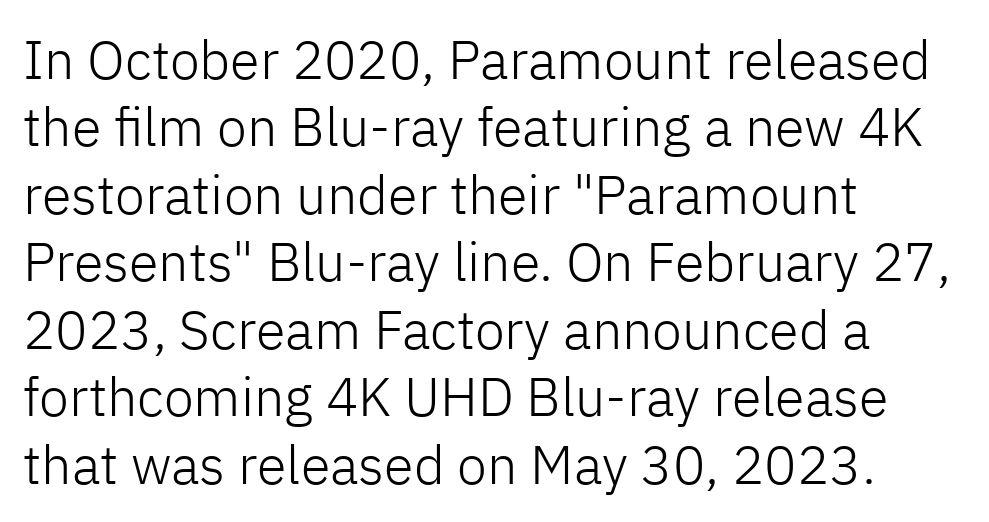
Q: Is the text bold? A: No.
Q: Is the text italic (slanted)? A: No, it is upright.
Q: Is the typeface a serif or a sans-serif typeface? A: Sans-serif.
Q: Is the text underlined? A: No.
Q: How is the paragraph aligned? A: Left-aligned.
Q: Is the spacing between letters normal or unusually wide? A: Normal.
Q: Is the spacing between lines tight, normal or loose? A: Normal.
Q: Width (condensed, normal, or wide)? A: Normal.
Q: Stroke contrast? A: Low.
Q: x-height? A: Medium.
Q: Monospaced? A: No.
